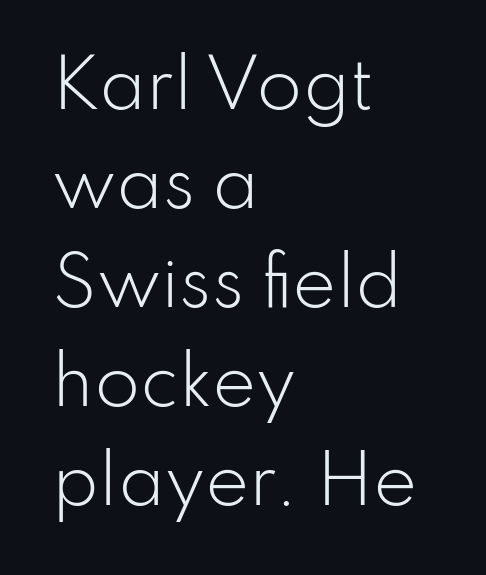
The image shows 66 px light sans-serif type, upright; set left-aligned, normal line spacing (1.5x), normal letter spacing, not underlined; low stroke contrast and a small x-height.
